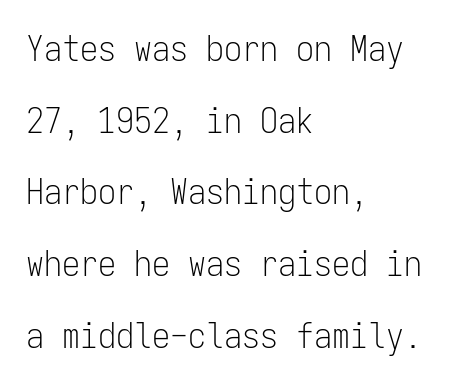
{"serif": "no", "italic": "no", "bold": "no", "weight": "light", "width": "condensed", "stroke_contrast": "low", "x_height": "medium", "monospaced": "yes", "underline": "no", "align": "left", "line_spacing": "loose", "line_spacing_ratio": 1.99, "letter_spacing": "normal", "letter_spacing_em": 0.0, "glyph_px": 36}
